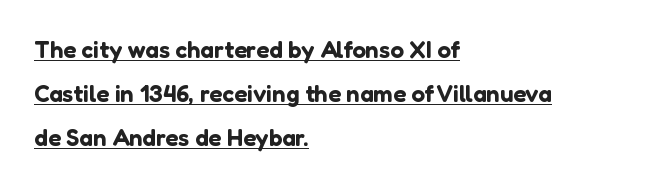
The image shows 24 px text type, upright; set left-aligned, line spacing 1.83x, normal letter spacing, underlined.
